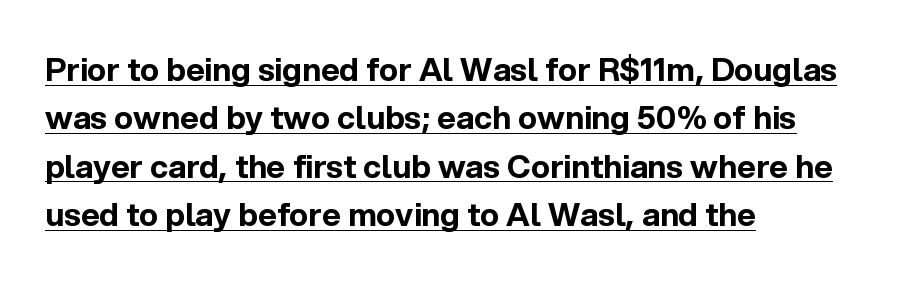
Q: Is the text bold? A: Yes.
Q: Is the text italic (slanted)? A: No, it is upright.
Q: Is the typeface a serif or a sans-serif typeface? A: Sans-serif.
Q: Is the text underlined? A: Yes.
Q: How is the paragraph aligned? A: Left-aligned.
Q: Is the spacing between letters normal or unusually wide? A: Normal.
Q: Is the spacing between lines tight, normal or loose? A: Normal.
Q: Width (condensed, normal, or wide)? A: Normal.
Q: x-height? A: Medium.
Q: Monospaced? A: No.
